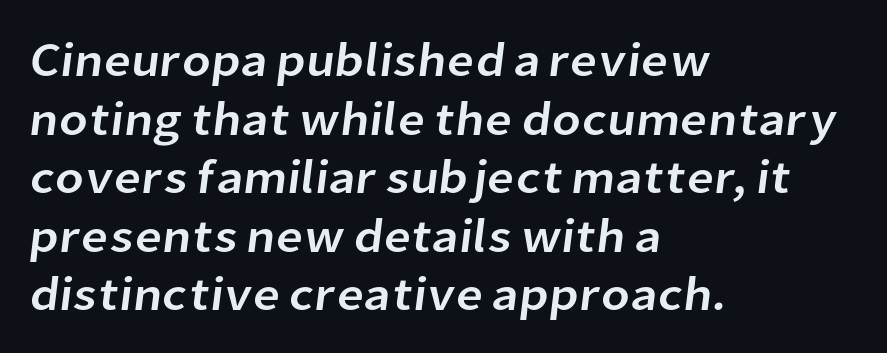
The image shows 48 px sans-serif type; set left-aligned, line spacing 1.22x, normal letter spacing, not underlined; low stroke contrast and a medium x-height.
